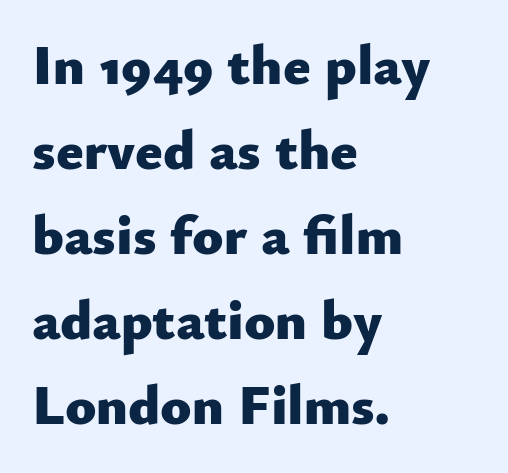
Q: Is the text bold? A: Yes.
Q: Is the text italic (slanted)? A: No, it is upright.
Q: Is the typeface a serif or a sans-serif typeface? A: Sans-serif.
Q: Is the text underlined? A: No.
Q: How is the paragraph aligned? A: Left-aligned.
Q: Is the spacing between letters normal or unusually wide? A: Normal.
Q: Is the spacing between lines tight, normal or loose? A: Normal.
Q: Width (condensed, normal, or wide)? A: Normal.
Q: Stroke contrast? A: Low.
Q: x-height? A: Small.
Q: Monospaced? A: No.
